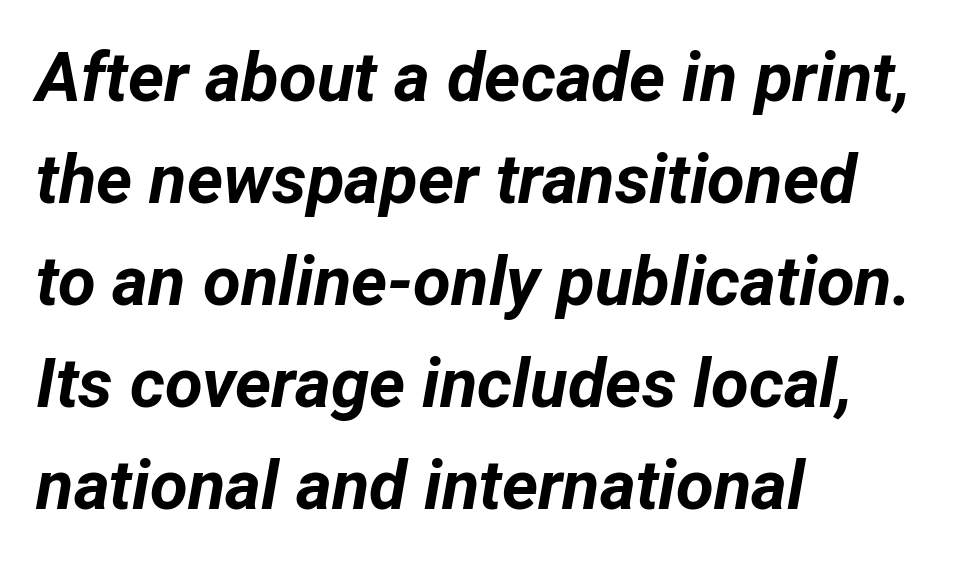
Q: Is the text bold? A: Yes.
Q: Is the text italic (slanted)? A: Yes, it leans right by about 12 degrees.
Q: Is the text underlined? A: No.
Q: How is the paragraph aligned? A: Left-aligned.
Q: Is the spacing between letters normal or unusually wide? A: Normal.
Q: Is the spacing between lines tight, normal or loose? A: Normal.
Q: Width (condensed, normal, or wide)? A: Normal.
Q: Stroke contrast? A: Low.
Q: x-height? A: Medium.
Q: Monospaced? A: No.
